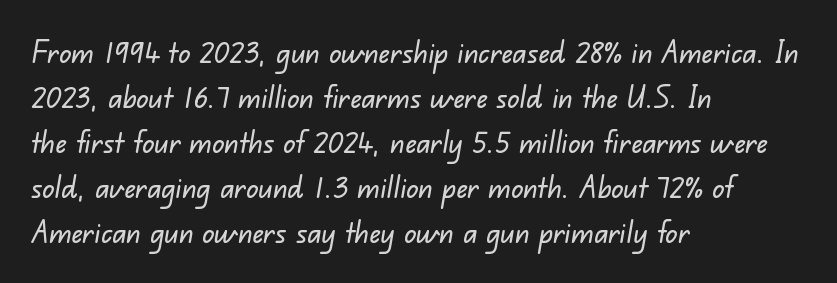
Q: Is the typeface a serif or a sans-serif typeface? A: Sans-serif.
Q: Is the text underlined? A: No.
Q: How is the paragraph aligned? A: Left-aligned.
Q: Is the spacing between letters normal or unusually wide? A: Normal.
Q: Is the spacing between lines tight, normal or loose? A: Normal.
Q: Width (condensed, normal, or wide)? A: Normal.
Q: Stroke contrast? A: Low.
Q: x-height? A: Small.
Q: Monospaced? A: No.
